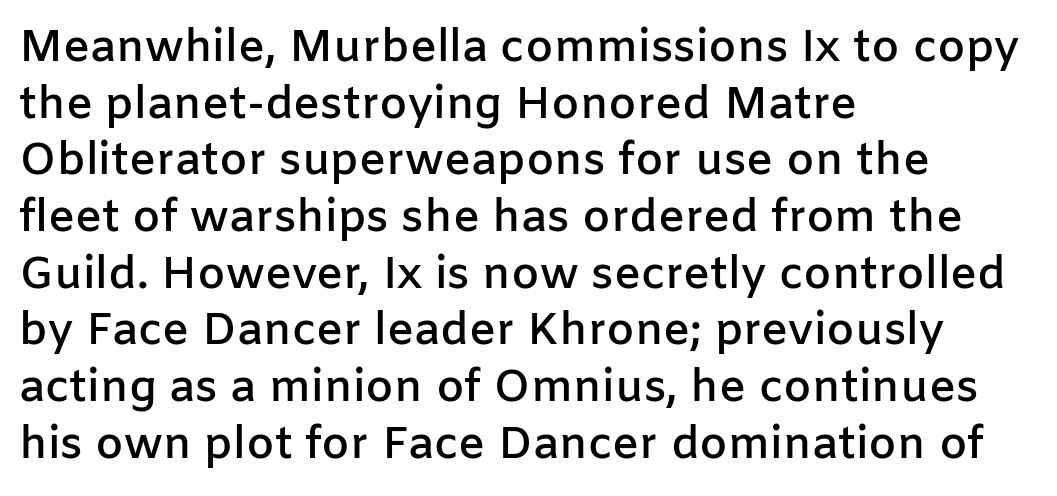
Anything drawn beneath the words? Only blank space. Italic: no, the glyphs are upright roman. The letters are semibold — heavier than regular but short of a full bold. Here the designer chose a conventional face with non-uniform glyph widths. The rows are spaced the way most documents space them. The compositor pushed each line to the left boundary.
